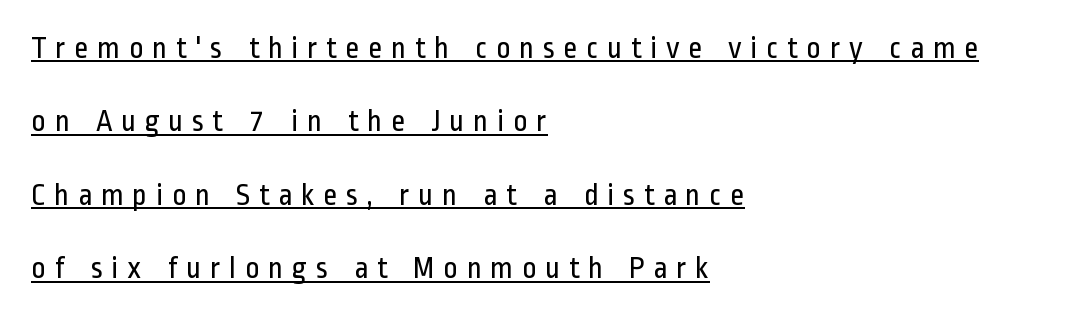
Proportional: the letters do not fall into vertical columns. Does the type have serifs? No, each stem ends abruptly. The glyphs are accompanied by a horizontal stroke just below them. The passage shown is not bold in any degree. Loosely led — the rows are spread out. The axis of the letterforms is exactly vertical.
